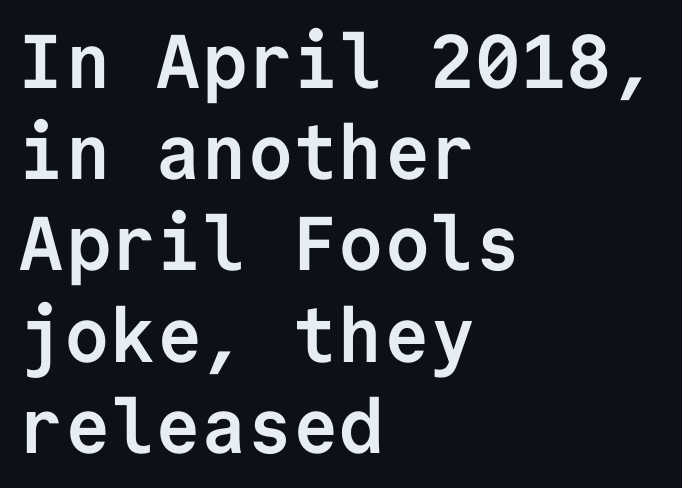
Q: Is the text bold? A: Yes.
Q: Is the text italic (slanted)? A: No, it is upright.
Q: Is the typeface a serif or a sans-serif typeface? A: Sans-serif.
Q: Is the text underlined? A: No.
Q: How is the paragraph aligned? A: Left-aligned.
Q: Is the spacing between letters normal or unusually wide? A: Normal.
Q: Width (condensed, normal, or wide)? A: Normal.
Q: Stroke contrast? A: Low.
Q: x-height? A: Medium.
Q: Monospaced? A: Yes.
